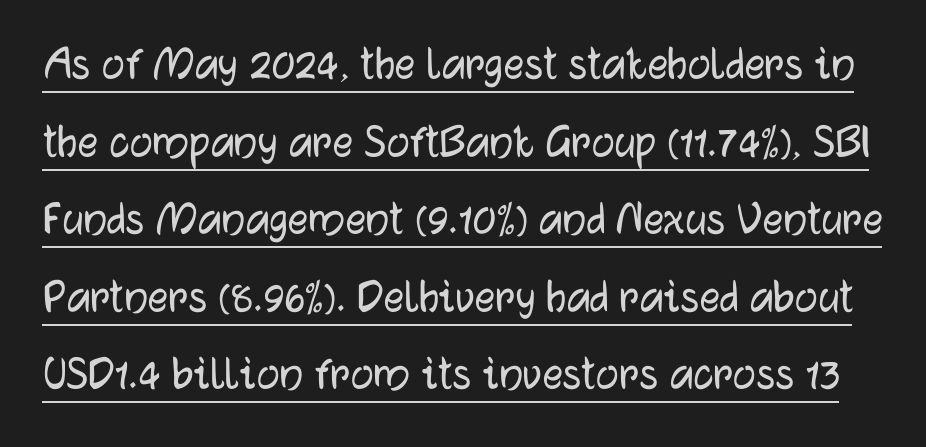
The text was rendered using a sans face with plain stroke endings. Is the letter spacing exaggerated? No — it looks like the ordinary default. The designer left line spacing at the default. These lines are rendered in a variable-pitch font. Emphasis is given by a line drawn under the lettering. Quick note: not italic, upright.
